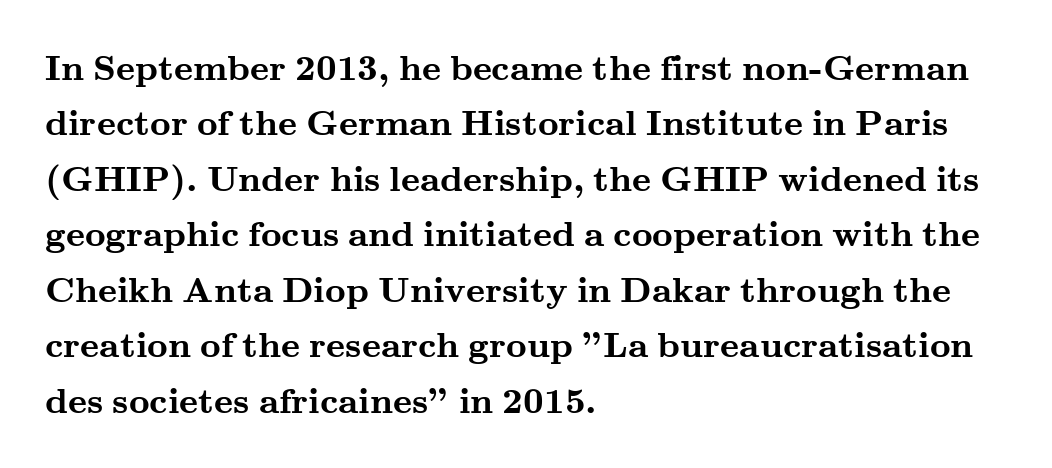
{"serif": "yes", "italic": "no", "bold": "yes", "weight": "semibold", "width": "wide", "stroke_contrast": "medium", "x_height": "small", "monospaced": "no", "underline": "no", "align": "left", "line_spacing": "normal", "line_spacing_ratio": 1.54, "letter_spacing": "normal", "letter_spacing_em": 0.0, "glyph_px": 36}
